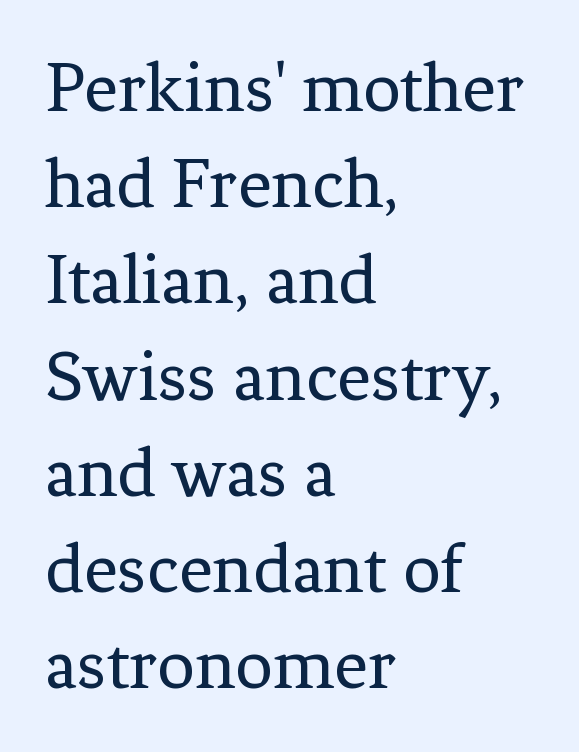
Q: Is the text bold? A: No.
Q: Is the text italic (slanted)? A: No, it is upright.
Q: Is the typeface a serif or a sans-serif typeface? A: Serif.
Q: Is the text underlined? A: No.
Q: How is the paragraph aligned? A: Left-aligned.
Q: Is the spacing between letters normal or unusually wide? A: Normal.
Q: Is the spacing between lines tight, normal or loose? A: Normal.
Q: Width (condensed, normal, or wide)? A: Normal.
Q: Stroke contrast? A: Low.
Q: x-height? A: Medium.
Q: Monospaced? A: No.
